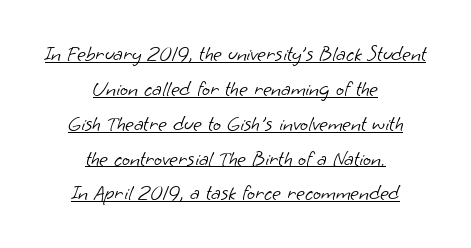
Think standard paragraph weight, or any step lighter than that. What stands out about the letter spacing? Nothing — it is the standard amount. The specimen includes a rule beneath the text block's lines. Centered paragraph, ragged on both sides. What's the leading like? Ordinary, nothing unusual.
